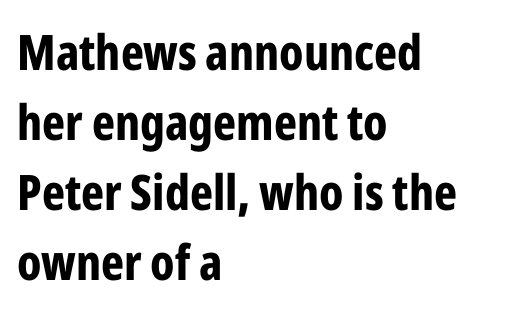
Q: Is the text bold? A: Yes.
Q: Is the text italic (slanted)? A: No, it is upright.
Q: Is the typeface a serif or a sans-serif typeface? A: Sans-serif.
Q: Is the text underlined? A: No.
Q: How is the paragraph aligned? A: Left-aligned.
Q: Is the spacing between letters normal or unusually wide? A: Normal.
Q: Is the spacing between lines tight, normal or loose? A: Normal.
Q: Width (condensed, normal, or wide)? A: Condensed.
Q: Stroke contrast? A: Low.
Q: x-height? A: Medium.
Q: Monospaced? A: No.
